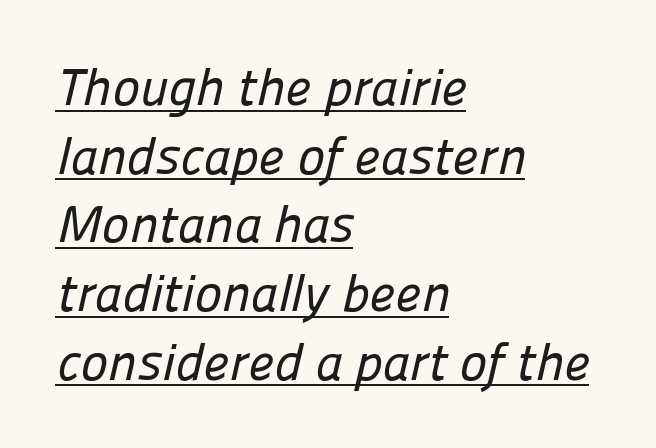
The image shows 52 px sans-serif type; set left-aligned, normal line spacing (1.32x), normal letter spacing, underlined; low stroke contrast and a medium x-height.
